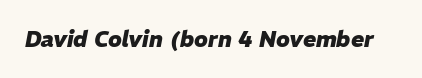
Q: Is the text bold? A: Yes.
Q: Is the text italic (slanted)? A: Yes, it leans right by about 11 degrees.
Q: Is the text underlined? A: No.
Q: Is the spacing between letters normal or unusually wide? A: Normal.
